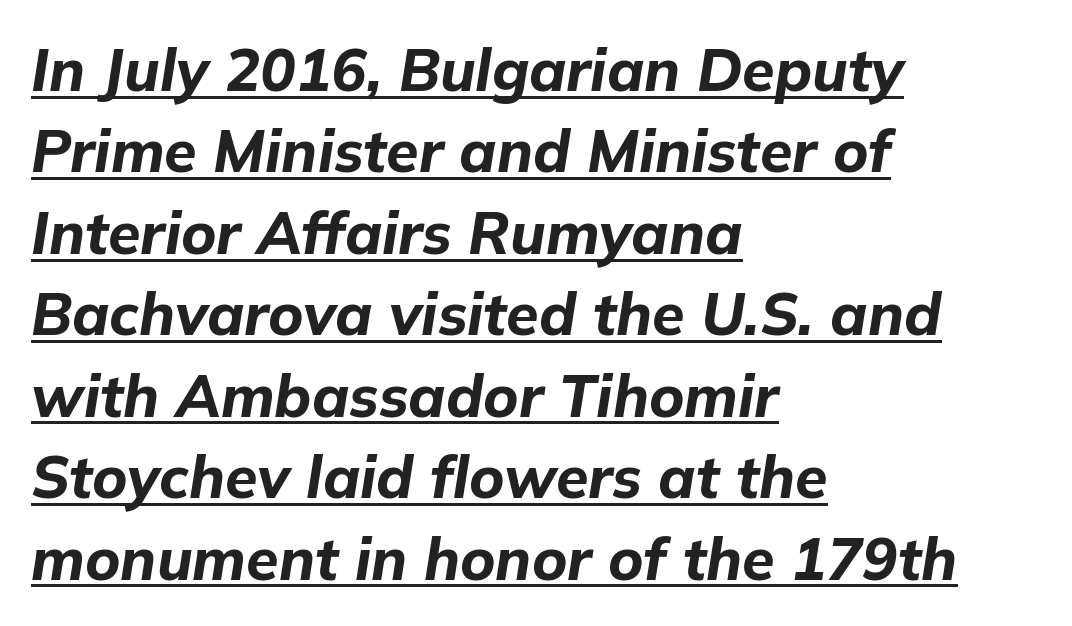
The image shows 59 px bold type, italic (leaning right); set left-aligned, normal line spacing (1.38x), normal letter spacing, underlined; low stroke contrast and a medium x-height.
